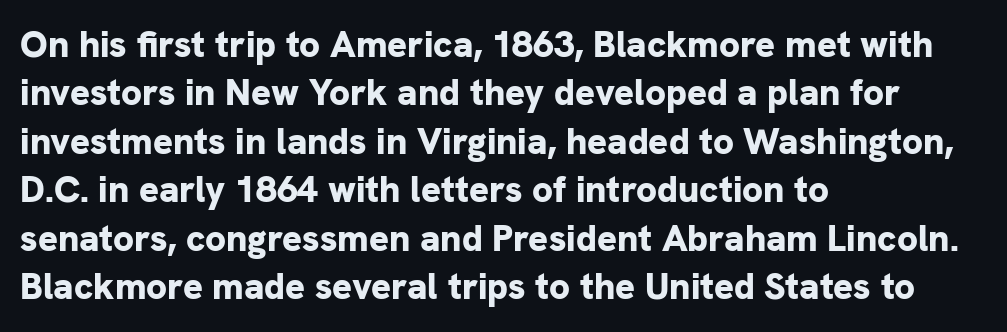
Q: Is the text bold? A: Yes.
Q: Is the text italic (slanted)? A: No, it is upright.
Q: Is the typeface a serif or a sans-serif typeface? A: Sans-serif.
Q: Is the text underlined? A: No.
Q: How is the paragraph aligned? A: Left-aligned.
Q: Is the spacing between letters normal or unusually wide? A: Normal.
Q: Is the spacing between lines tight, normal or loose? A: Normal.
Q: Width (condensed, normal, or wide)? A: Normal.
Q: Stroke contrast? A: Low.
Q: x-height? A: Medium.
Q: Monospaced? A: No.
